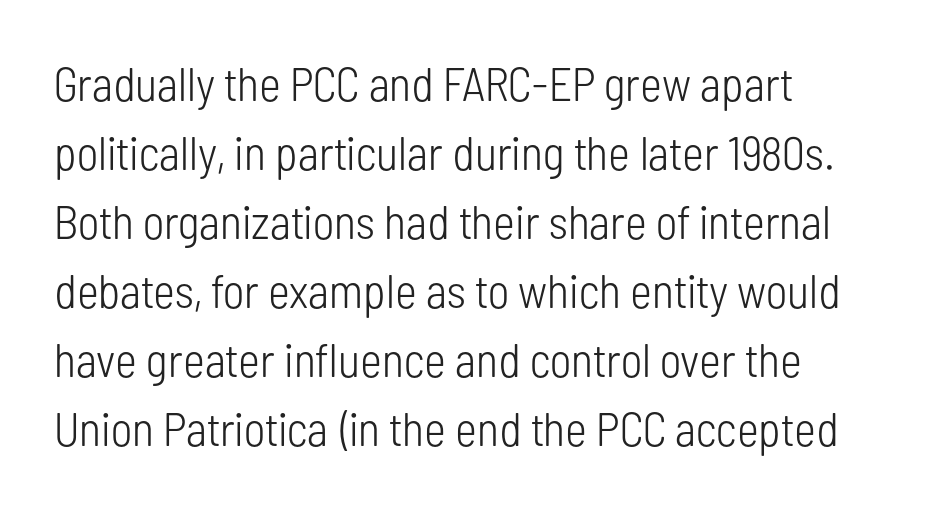
{"serif": "no", "italic": "no", "bold": "no", "weight": "light", "width": "condensed", "stroke_contrast": "low", "x_height": "medium", "monospaced": "no", "underline": "no", "align": "left", "line_spacing": "normal", "line_spacing_ratio": 1.47, "letter_spacing": "normal", "letter_spacing_em": 0.0, "glyph_px": 47}
